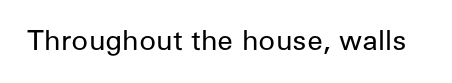
{"serif": "no", "italic": "no", "bold": "no", "weight": "regular", "width": "normal", "stroke_contrast": "low", "x_height": "medium", "monospaced": "no", "underline": "no", "letter_spacing": "normal", "letter_spacing_em": 0.0, "glyph_px": 28}
